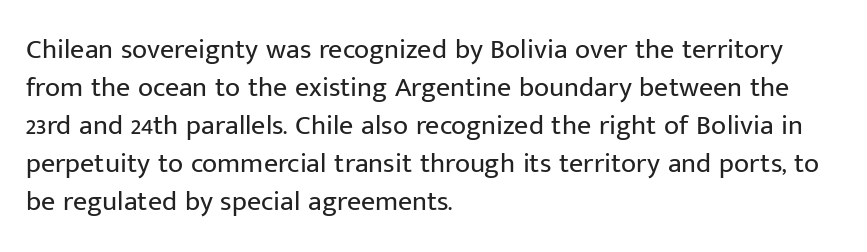
Q: Is the text bold? A: No.
Q: Is the text italic (slanted)? A: No, it is upright.
Q: Is the typeface a serif or a sans-serif typeface? A: Sans-serif.
Q: Is the text underlined? A: No.
Q: How is the paragraph aligned? A: Left-aligned.
Q: Is the spacing between letters normal or unusually wide? A: Normal.
Q: Is the spacing between lines tight, normal or loose? A: Normal.
Q: Width (condensed, normal, or wide)? A: Normal.
Q: Stroke contrast? A: Low.
Q: x-height? A: Medium.
Q: Monospaced? A: No.
